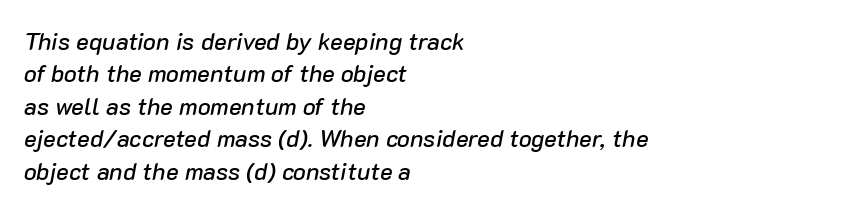
{"italic": "yes", "lean": "right", "slant_degrees": 10, "underline": "no", "align": "left", "line_spacing": "normal", "line_spacing_ratio": 1.35, "letter_spacing": "normal", "letter_spacing_em": 0.0, "glyph_px": 24}
